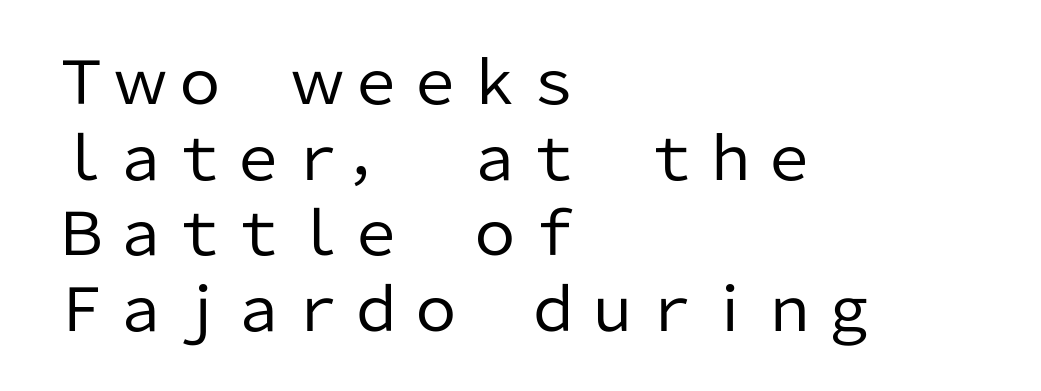
{"serif": "no", "italic": "no", "bold": "no", "weight": "regular", "width": "normal", "stroke_contrast": "low", "x_height": "medium", "monospaced": "no", "underline": "no", "align": "left", "line_spacing": "normal", "line_spacing_ratio": 1.28, "letter_spacing": "normal", "letter_spacing_em": 0.0, "glyph_px": 59}
